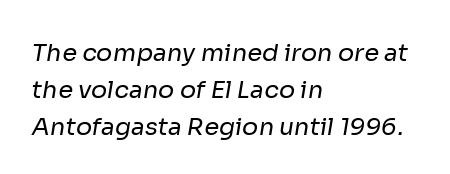
Q: Is the text bold? A: No.
Q: Is the text underlined? A: No.
Q: How is the paragraph aligned? A: Left-aligned.
Q: Is the spacing between letters normal or unusually wide? A: Normal.
Q: Is the spacing between lines tight, normal or loose? A: Normal.
